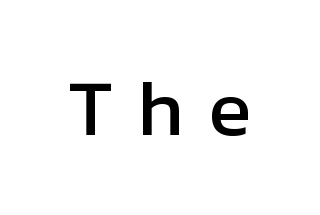
The image shows 79 px sans-serif type, upright; set unusually wide letter spacing (+0.32 em), not underlined; low stroke contrast and a medium x-height.
